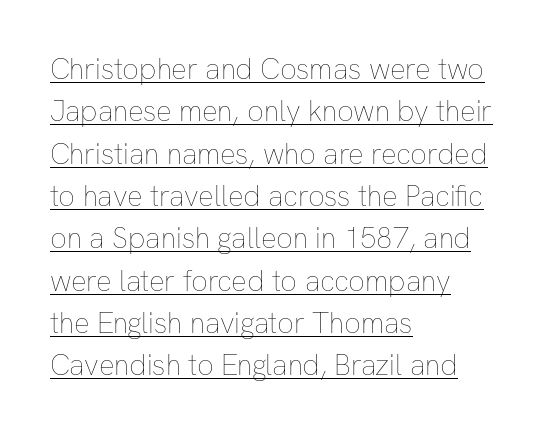
Italic: no, the glyphs are upright roman. Rows of type keep a routine distance in the vertical direction. Heaviness? Minimal to ordinary, like unemphasized prose. Observe the ordinary spacing: letters are neighbours, not strangers. Looks like someone drew a line under every word here.
